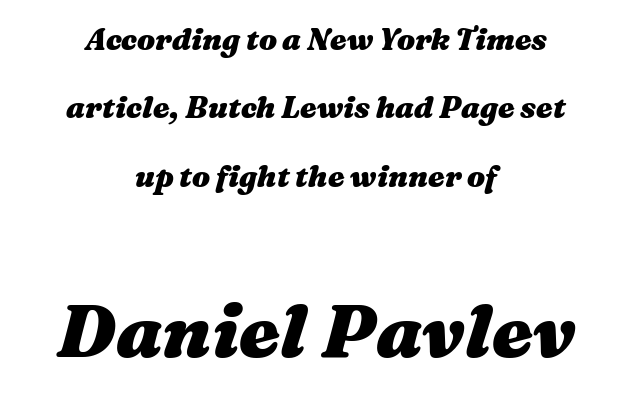
The image shows 74 px heavy, wide type, italic (leaning right); set centered, loose line spacing (2.28x), normal letter spacing, not underlined; the second (bottom) block is 2.47x larger; medium stroke contrast and a medium x-height.
